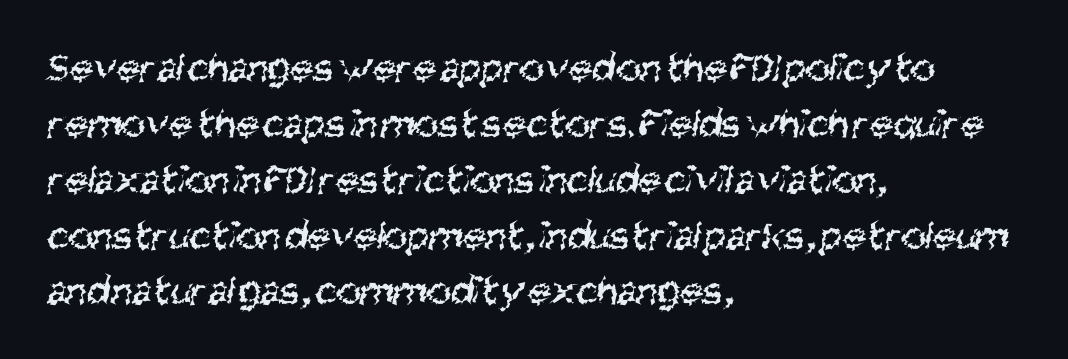
Regarding serifs, this sample does without them. You could not count columns in this text — the font is proportionally spaced. The strip under each line holds only bare page. How would I describe the line gaps? Plain and ordinary. Alignment: flush left.
